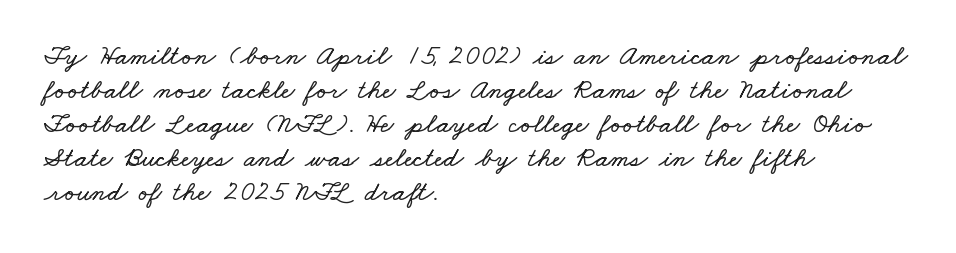
{"width": "wide", "stroke_contrast": "low", "x_height": "small", "monospaced": "no", "underline": "no", "align": "left", "line_spacing_ratio": 1.21, "letter_spacing": "normal", "letter_spacing_em": 0.0, "glyph_px": 28}
